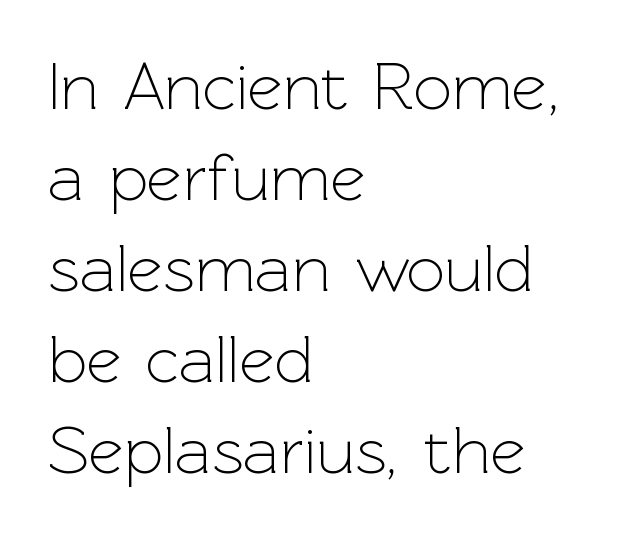
Q: Is the text bold? A: No.
Q: Is the text italic (slanted)? A: No, it is upright.
Q: Is the typeface a serif or a sans-serif typeface? A: Sans-serif.
Q: Is the text underlined? A: No.
Q: How is the paragraph aligned? A: Left-aligned.
Q: Is the spacing between letters normal or unusually wide? A: Normal.
Q: Is the spacing between lines tight, normal or loose? A: Normal.
Q: Width (condensed, normal, or wide)? A: Normal.
Q: x-height? A: Medium.
Q: Monospaced? A: No.
